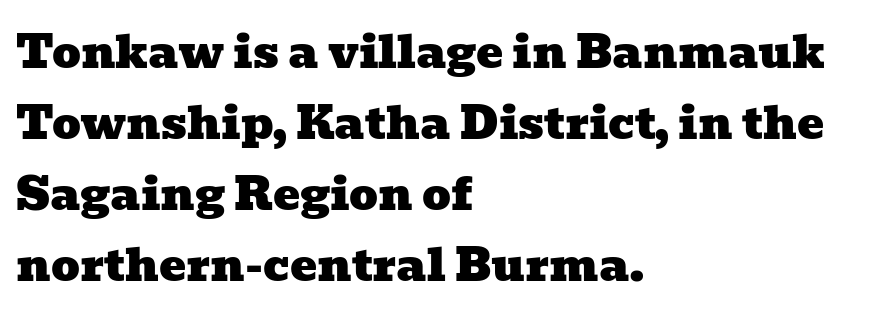
Q: Is the typeface a serif or a sans-serif typeface? A: Serif.
Q: Is the text underlined? A: No.
Q: How is the paragraph aligned? A: Left-aligned.
Q: Is the spacing between letters normal or unusually wide? A: Normal.
Q: Is the spacing between lines tight, normal or loose? A: Normal.
Q: Width (condensed, normal, or wide)? A: Wide.
Q: Stroke contrast? A: Low.
Q: x-height? A: Medium.
Q: Monospaced? A: No.
